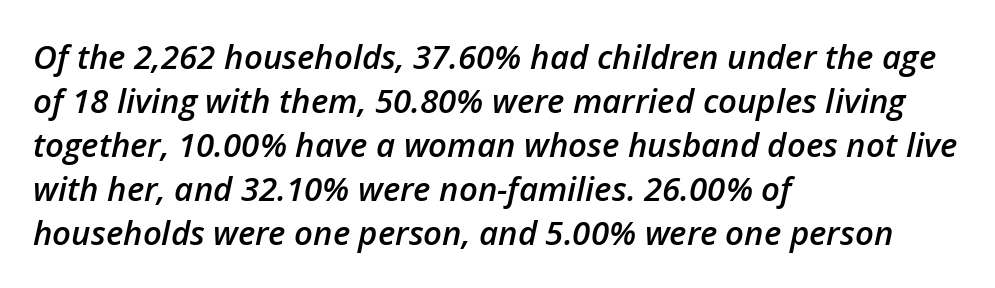
The image shows 33 px semibold type, italic (leaning right); set left-aligned, normal line spacing (1.33x), normal letter spacing, not underlined; low stroke contrast and a medium x-height.
